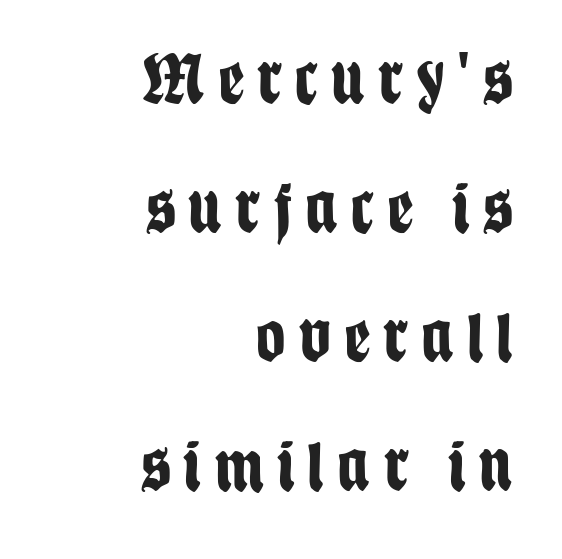
Serifs: no, the terminals of the letterforms are clean. This sample is right-justified, so line beginnings fall wherever the words allow. These lines were composed using upright roman letters. The sample has been set heavy, in full bold. Do the characters align in a grid? No, the font is proportional. Beneath every word, the page is bare.
